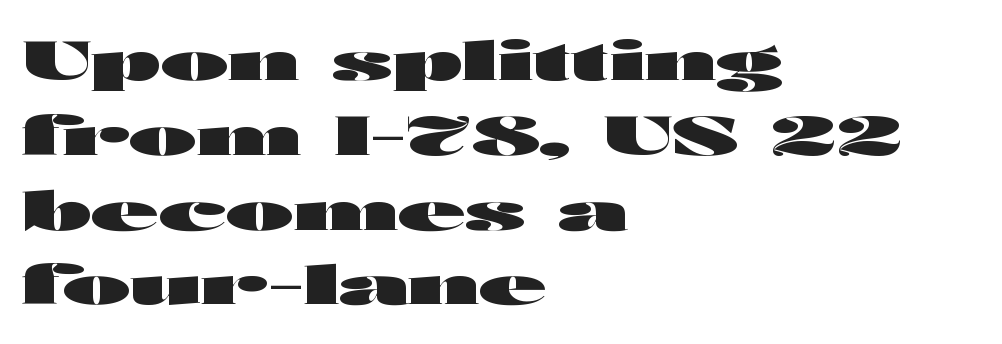
The face used here is proportionally spaced, like ordinary book or web type. Baseline-to-baseline distance is the conventional proportion of letter height. Short and long lines alike share a common starting point at left. The rendering uses a bold face; every stroke is thick and dark. Between one letter and the next there's only the usual sliver of space.
